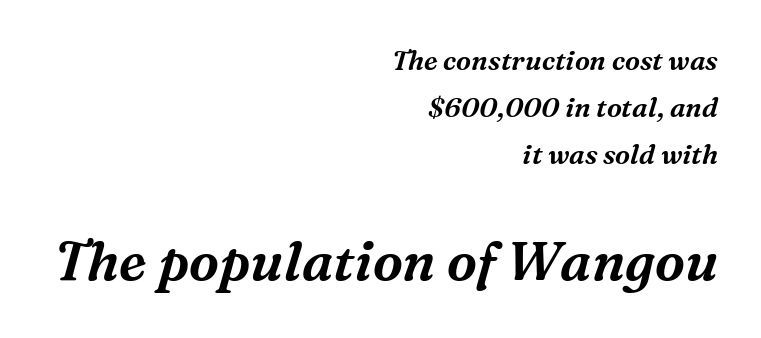
Caption: upper text group reduced, lower text group enlarged. Is the type slanted? Yes — the strokes lean at a clear angle. Tracking value appears to be zero — textbook default spacing. The ragged edge is on the left, which tells us the setting is flush right.
